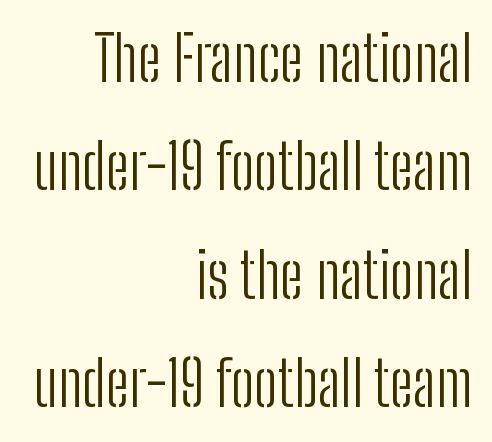
The image shows 63 px light, condensed sans-serif type, upright; set right-aligned, line spacing 1.72x, normal letter spacing, not underlined; low stroke contrast and a medium x-height.
